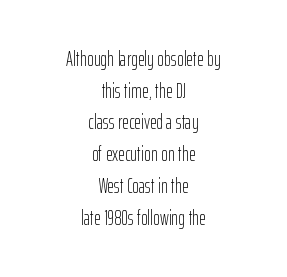
{"italic": "no", "bold": "no", "underline": "no", "align": "center", "line_spacing": "normal", "line_spacing_ratio": 1.51, "letter_spacing": "normal", "letter_spacing_em": 0.0, "glyph_px": 21}
